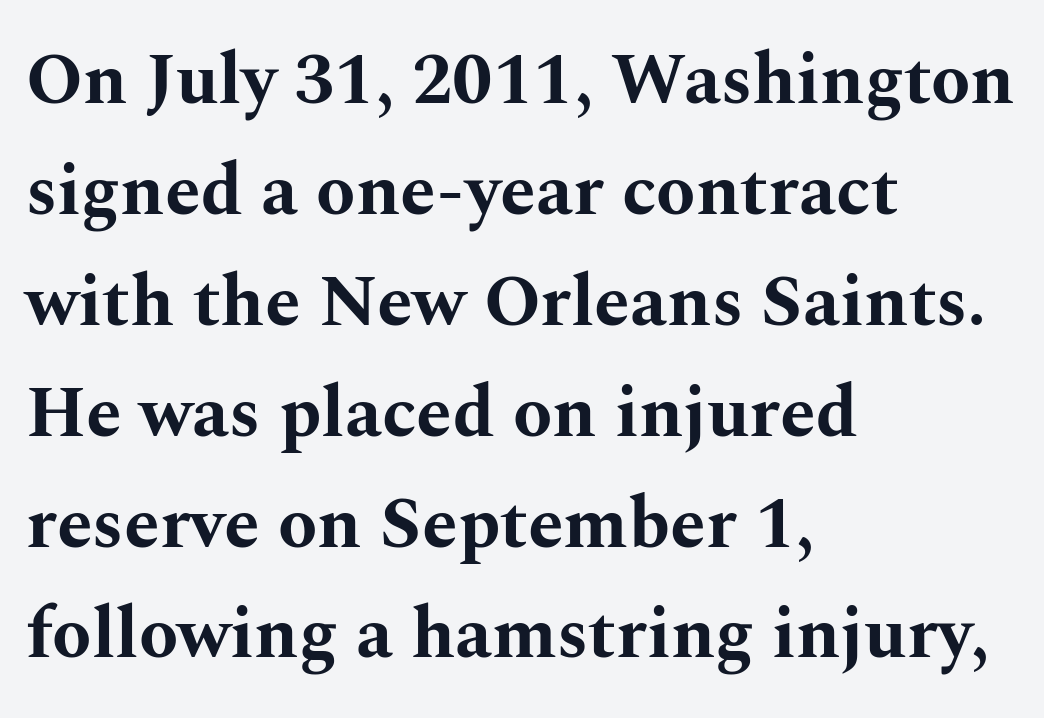
{"serif": "yes", "italic": "no", "bold": "yes", "weight": "bold", "width": "wide", "stroke_contrast": "medium", "x_height": "medium", "monospaced": "no", "underline": "no", "align": "left", "line_spacing": "normal", "line_spacing_ratio": 1.54, "letter_spacing": "normal", "letter_spacing_em": 0.0, "glyph_px": 72}
